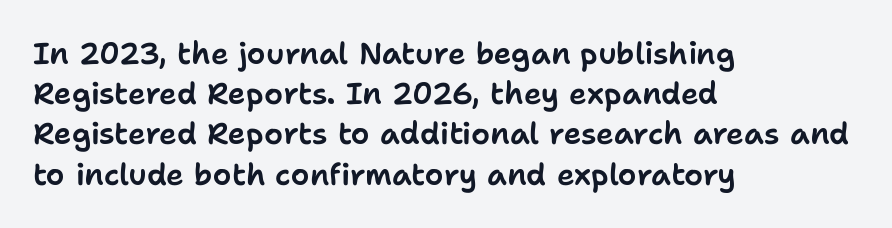
Q: Is the text italic (slanted)? A: No, it is upright.
Q: Is the typeface a serif or a sans-serif typeface? A: Sans-serif.
Q: Is the text underlined? A: No.
Q: How is the paragraph aligned? A: Left-aligned.
Q: Is the spacing between letters normal or unusually wide? A: Normal.
Q: Is the spacing between lines tight, normal or loose? A: Normal.
Q: Width (condensed, normal, or wide)? A: Normal.
Q: Stroke contrast? A: Low.
Q: x-height? A: Medium.
Q: Monospaced? A: No.
